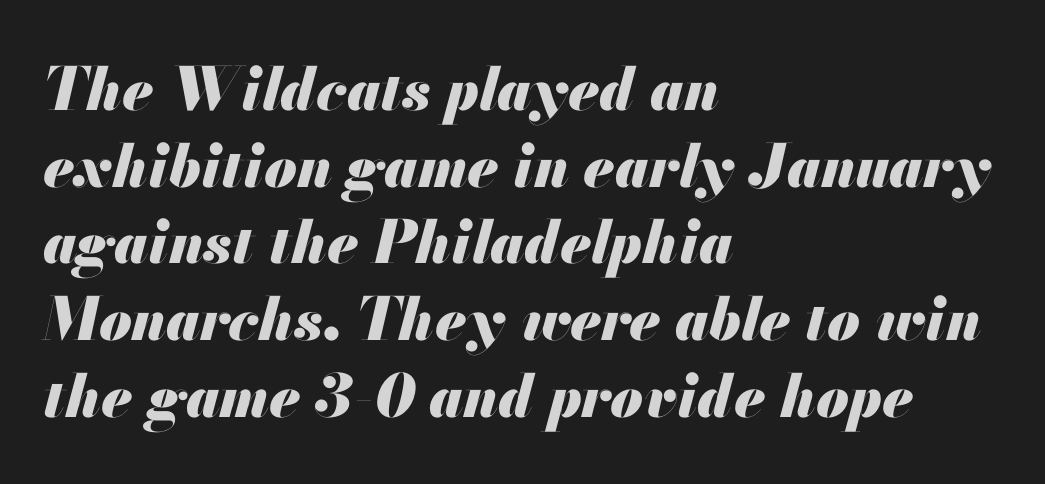
Q: Is the text bold? A: Yes.
Q: Is the text italic (slanted)? A: Yes, it leans right by about 13 degrees.
Q: Is the text underlined? A: No.
Q: How is the paragraph aligned? A: Left-aligned.
Q: Is the spacing between letters normal or unusually wide? A: Normal.
Q: Is the spacing between lines tight, normal or loose? A: Normal.
Q: Width (condensed, normal, or wide)? A: Normal.
Q: Stroke contrast? A: Medium.
Q: x-height? A: Small.
Q: Monospaced? A: No.
